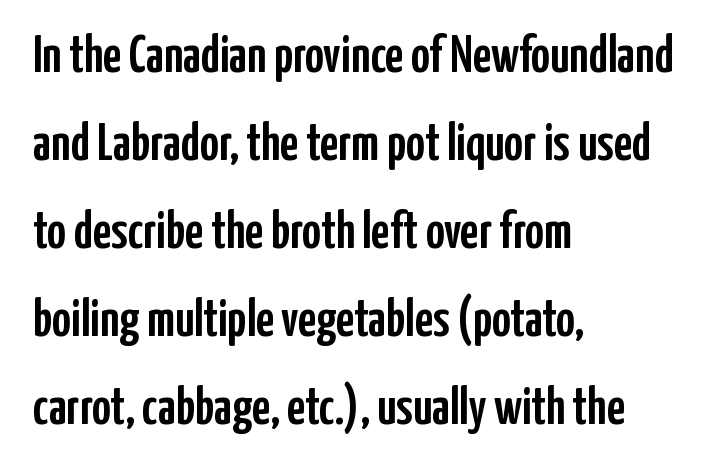
{"serif": "no", "italic": "no", "width": "condensed", "stroke_contrast": "low", "x_height": "medium", "monospaced": "no", "underline": "no", "align": "left", "line_spacing": "normal", "line_spacing_ratio": 1.69, "letter_spacing": "normal", "letter_spacing_em": 0.0, "glyph_px": 52}
